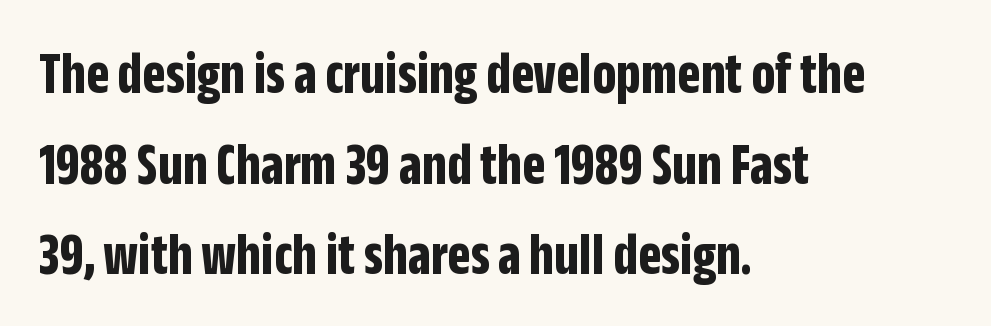
There is no visible air inserted between adjacent glyphs. Typographic density is high because the face is bold. Unmarked baselines from the first word to the last. This is sans-serif lettering, the kind often seen on screens and signage. The lettering holds an erect, upright posture throughout. Is this a fixed-width face? No — the glyphs have proportional, varying widths.
